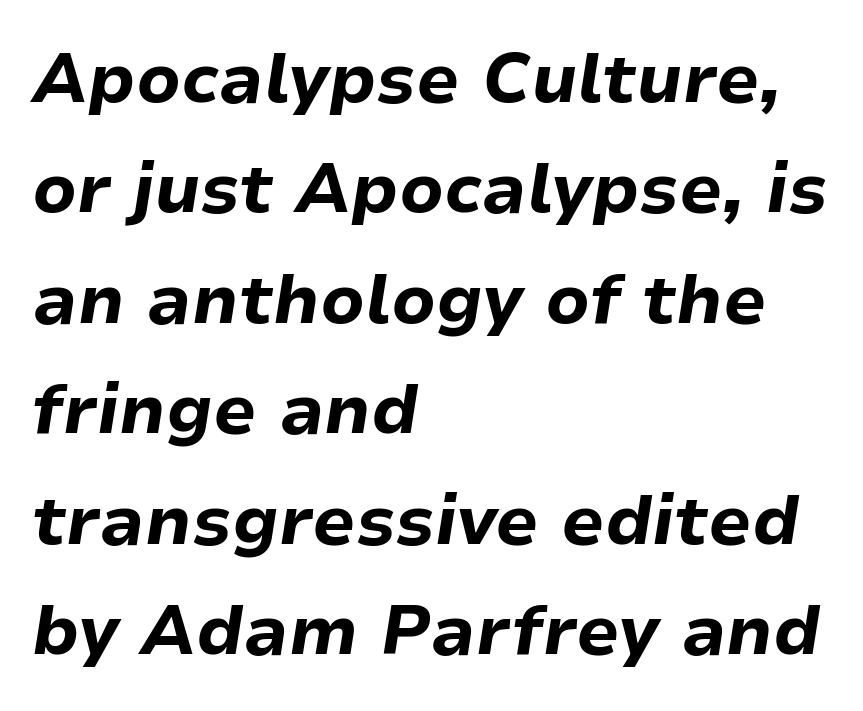
{"italic": "yes", "lean": "right", "slant_degrees": 9, "bold": "yes", "weight": "bold", "width": "normal", "stroke_contrast": "low", "x_height": "medium", "monospaced": "no", "underline": "no", "align": "left", "line_spacing": "normal", "line_spacing_ratio": 1.6, "letter_spacing": "normal", "letter_spacing_em": 0.0, "glyph_px": 69}
